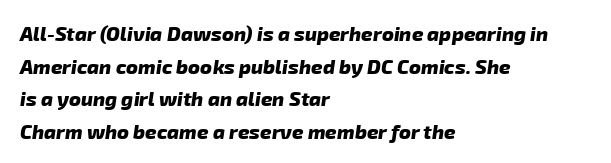
Q: Is the text bold? A: Yes.
Q: Is the text underlined? A: No.
Q: How is the paragraph aligned? A: Left-aligned.
Q: Is the spacing between letters normal or unusually wide? A: Normal.
Q: Is the spacing between lines tight, normal or loose? A: Normal.
